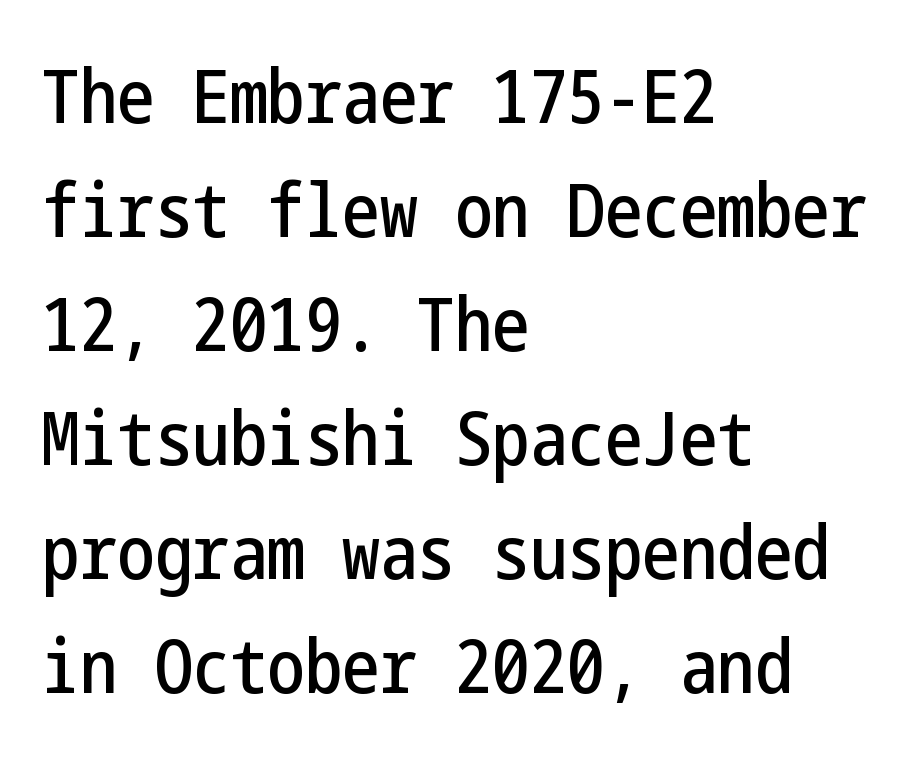
The image shows 75 px condensed sans-serif type, upright; set left-aligned, normal line spacing (1.52x), normal letter spacing, not underlined; low stroke contrast and a medium x-height.
